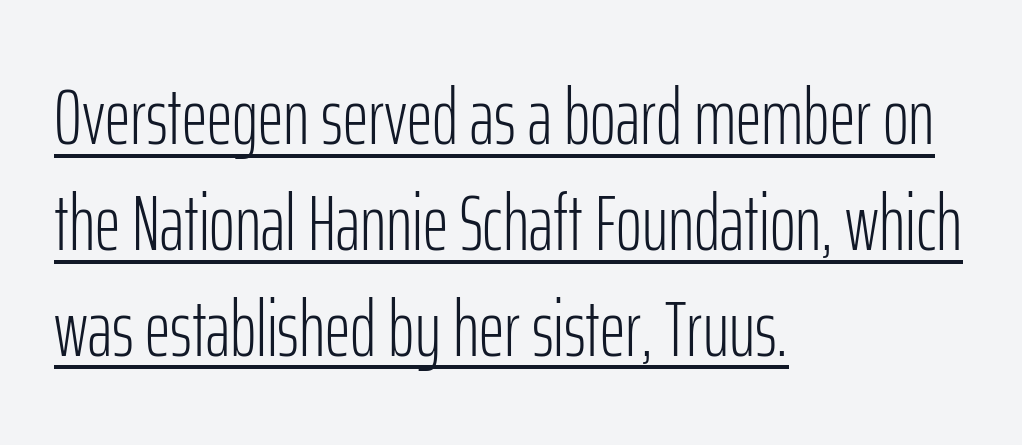
The image shows 79 px light, condensed sans-serif type, upright; set left-aligned, normal line spacing (1.34x), normal letter spacing, underlined; low stroke contrast and a medium x-height.
